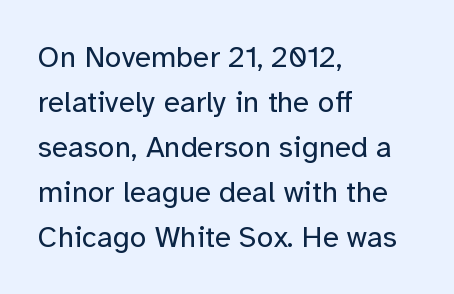
{"serif": "no", "italic": "no", "bold": "no", "weight": "regular", "width": "normal", "stroke_contrast": "low", "x_height": "medium", "monospaced": "no", "underline": "no", "align": "left", "line_spacing": "normal", "line_spacing_ratio": 1.5, "letter_spacing": "normal", "letter_spacing_em": 0.0, "glyph_px": 30}
